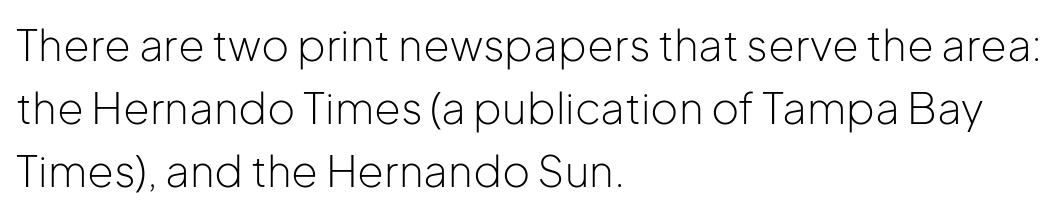
One glance says typical: line gaps are just what's usual. The typesetting does not lean heavy: it is not bold. The setting favours the left margin, as ordinary paragraphs usually do. The horizontal fit of the characters is conventional and even. The letters stand upright; this is a roman face. Each row of text sits above clean, open space.
